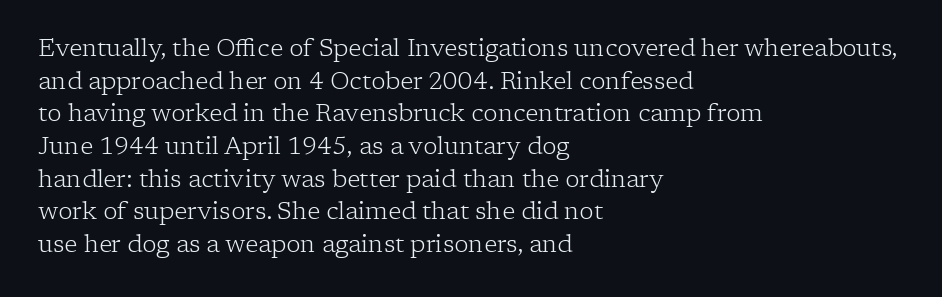
The image shows 24 px text type, upright; set left-aligned, normal line spacing (1.36x), normal letter spacing, not underlined.
